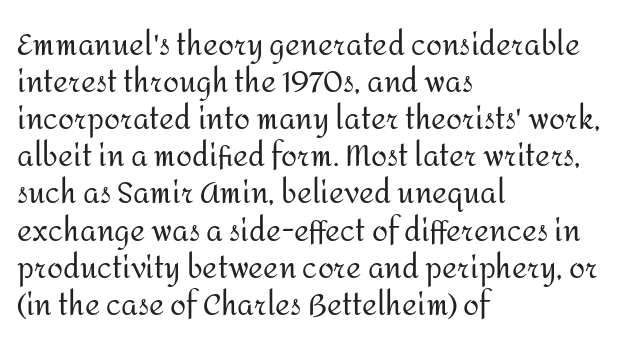
The rows are spaced the way most documents space them. This sample uses an upright cut, with every glyph sitting square on the baseline. The letters carry no serifs — their stems end cleanly without finishing strokes. Does extra space separate the letters? No, they use regular spacing. This sample has the flowing, uneven cadence of proportional lettering.
